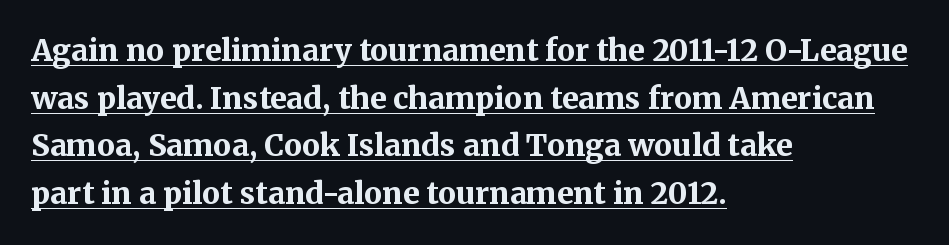
Note the varied advance widths — an 'i' is clearly narrower than an 'm'. Regular leading. The face used here appears with an underline applied. Here the glyphs are tracked normally, forming tight word shapes. How heavy is the stroke? Heavy — this is a bold. To sum up the face: it has serifs.
